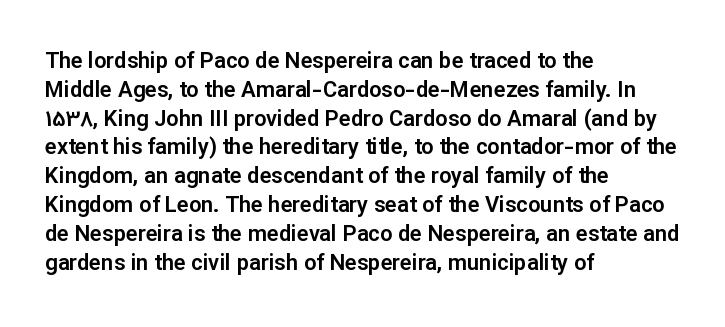
{"italic": "no", "underline": "no", "align": "left", "line_spacing": "normal", "line_spacing_ratio": 1.31, "letter_spacing": "normal", "letter_spacing_em": 0.0, "glyph_px": 22}
